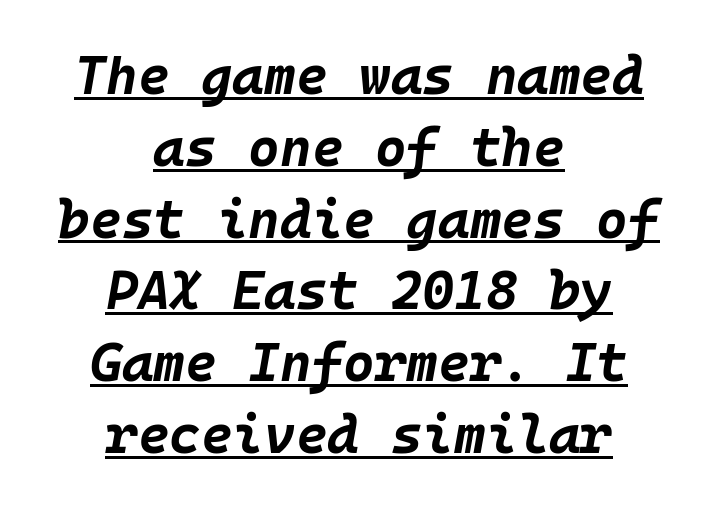
Q: Is the text bold? A: Yes.
Q: Is the text italic (slanted)? A: Yes, it leans right by about 10 degrees.
Q: Is the text underlined? A: Yes.
Q: How is the paragraph aligned? A: Centered.
Q: Is the spacing between letters normal or unusually wide? A: Normal.
Q: Is the spacing between lines tight, normal or loose? A: Normal.
Q: Width (condensed, normal, or wide)? A: Normal.
Q: Stroke contrast? A: Low.
Q: x-height? A: Large.
Q: Monospaced? A: Yes.
